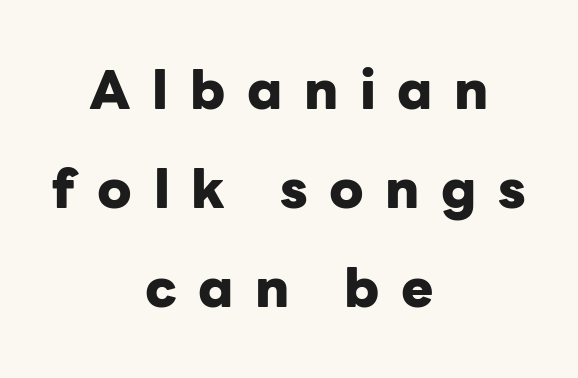
A typesetter would call this proportional, since set widths differ per character. Does the copy run flush right? No — it is centered line by line. Lines of text with bare space underneath. What kind of face is this? One without serifs — a sans. Set as a true bold cut, around the 700 mark. The axis of the letterforms is exactly vertical.
